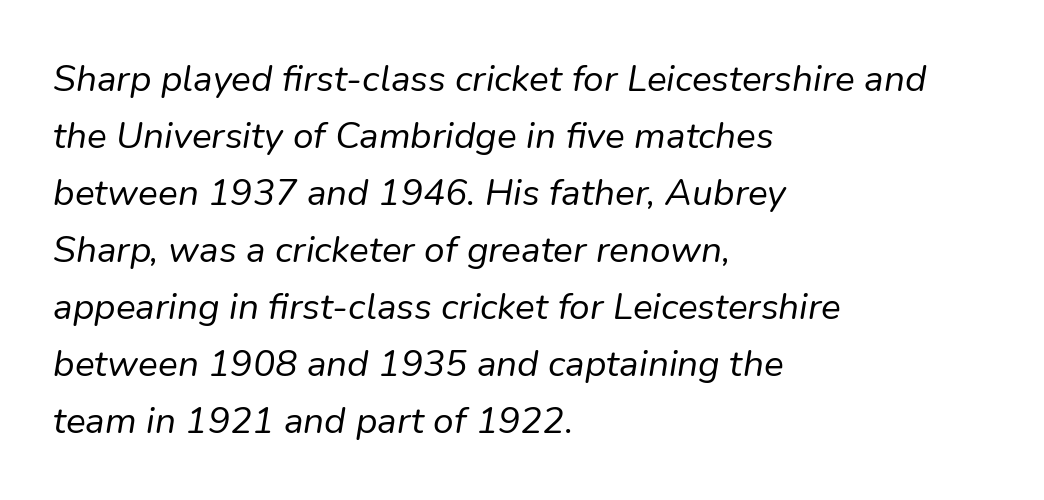
The image shows 37 px regular-weight type, italic (leaning right); set left-aligned, normal line spacing (1.54x), normal letter spacing, not underlined; low stroke contrast and a medium x-height.
